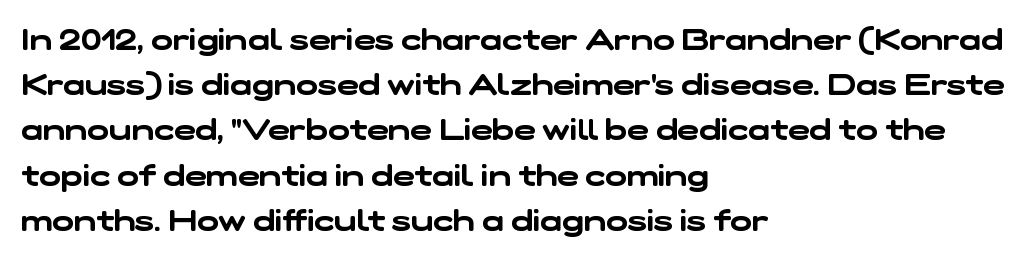
A typesetter would label this face a sans. Letter spacing: default. The specimen omits any rule beneath the text block's lines. Each letter keeps its own natural width here, so spacing adapts to shape. Normally led — the rows are evenly, conventionally spaced. Leftover space on each line is placed entirely after the last word.
